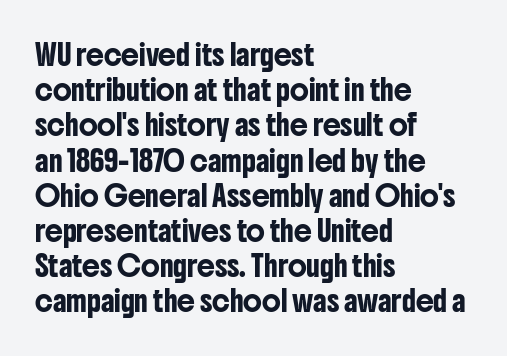
Q: Is the text italic (slanted)? A: No, it is upright.
Q: Is the text underlined? A: No.
Q: How is the paragraph aligned? A: Left-aligned.
Q: Is the spacing between letters normal or unusually wide? A: Normal.
